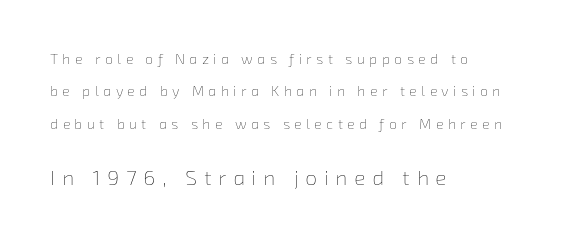
One glance says open: line gaps are wider than usual. A light-to-regular cut is what we see here. Size contrast runs from small at the top to large at the bottom. These lines are set flush left with a ragged right edge. The foot of each line stays bare and open. There is plenty of visible air inserted between adjacent glyphs.
